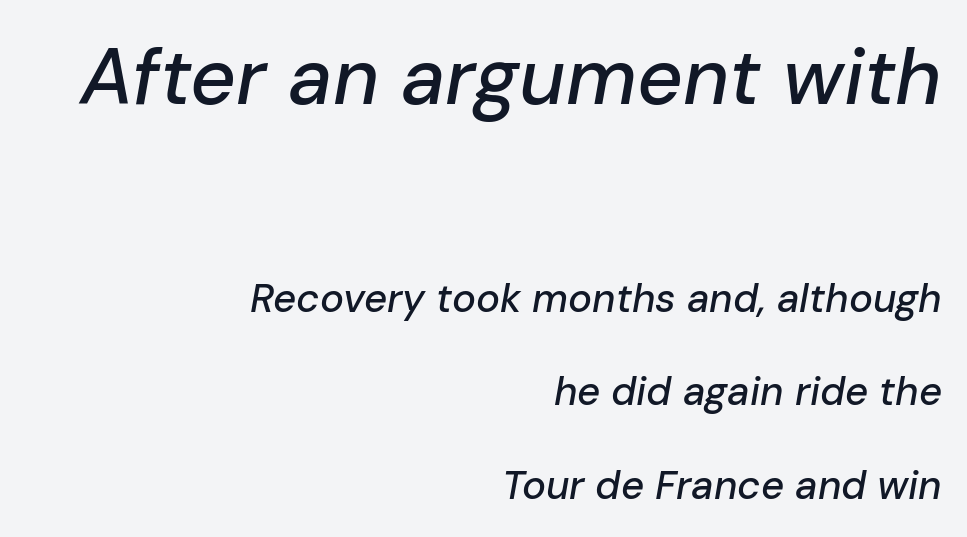
The image shows 79 px text type, italic (leaning right); set right-aligned, loose line spacing (2.33x), normal letter spacing, not underlined; the first (top) block is 1.98x larger; low stroke contrast and a medium x-height.
